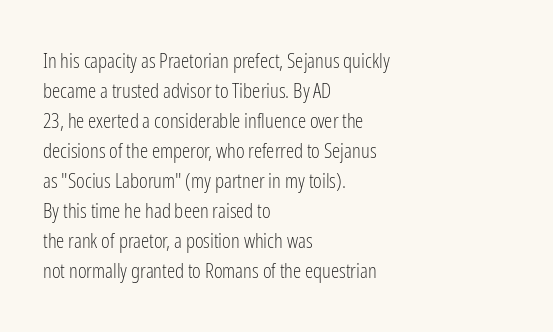
{"italic": "no", "bold": "no", "underline": "no", "align": "left", "line_spacing": "normal", "line_spacing_ratio": 1.43, "letter_spacing": "normal", "letter_spacing_em": 0.0, "glyph_px": 21}
